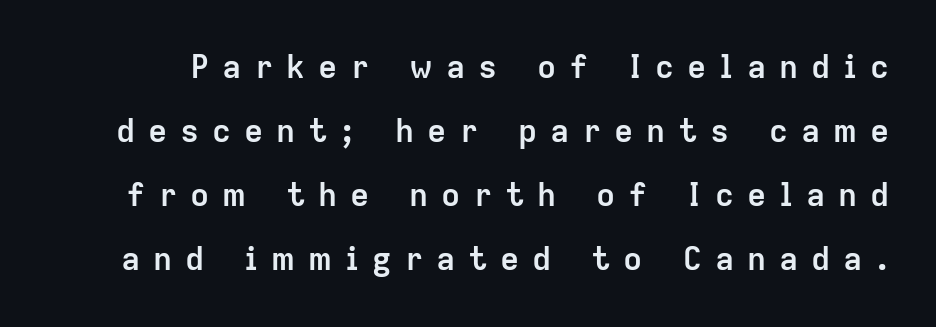
The image shows 32 px semibold sans-serif type, upright; set loose line spacing (2.0x), unusually wide letter spacing (+0.4 em), not underlined; low stroke contrast and a medium x-height.
